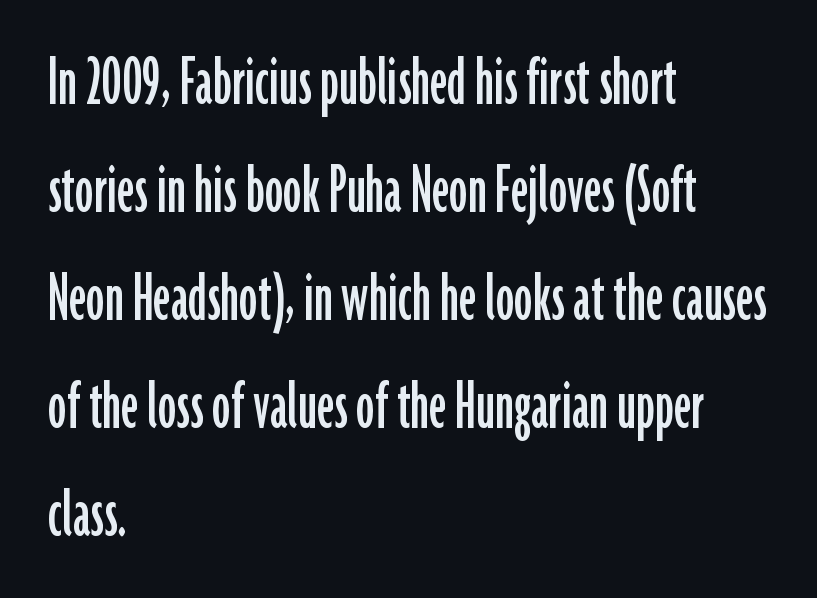
The image shows 74 px condensed sans-serif type, upright; set left-aligned, normal line spacing (1.46x), normal letter spacing, not underlined; low stroke contrast and a medium x-height.
